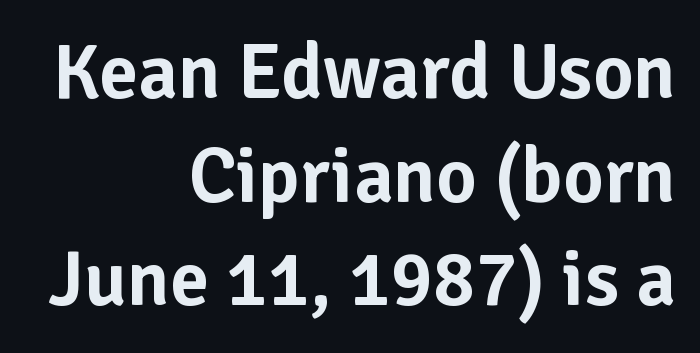
Italic: no, the glyphs are upright roman. Compared with typical body copy, the letter spacing here is the same. One glance says typical: line gaps are just what's usual. Every row of glyphs terminates at an identical x-position on the right.
